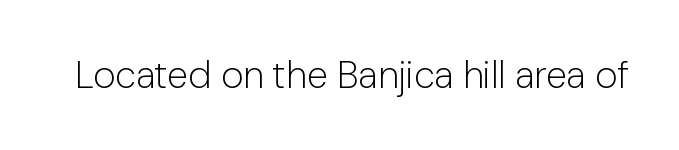
Heft: none added — not bold. Spacing between characters is what you'd get straight out of the box. In terms of letterform style, serifs are entirely absent. Bare-footed words on every line. The rendering uses natural spacing where letterforms have individual widths.
